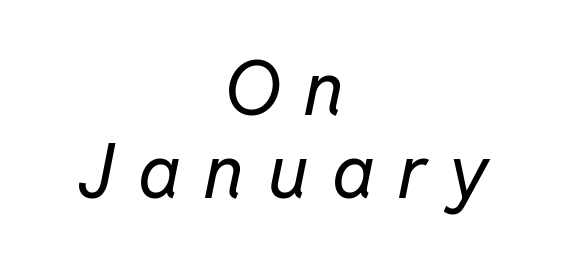
Clear beneath every line of the passage. Between one letter and the next there's a generous, obvious gap. If you measured baseline to baseline, you'd find a short distance. Spacing verdict: proportional, widths tailored to each character. The letterforms sit at book weight or below.
